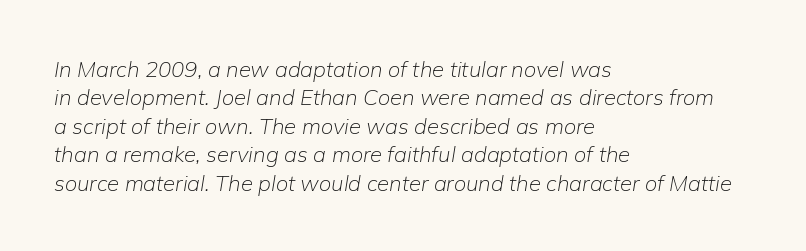
The image shows 22 px text type, italic (leaning right); set left-aligned, normal line spacing (1.29x), normal letter spacing, not underlined.
